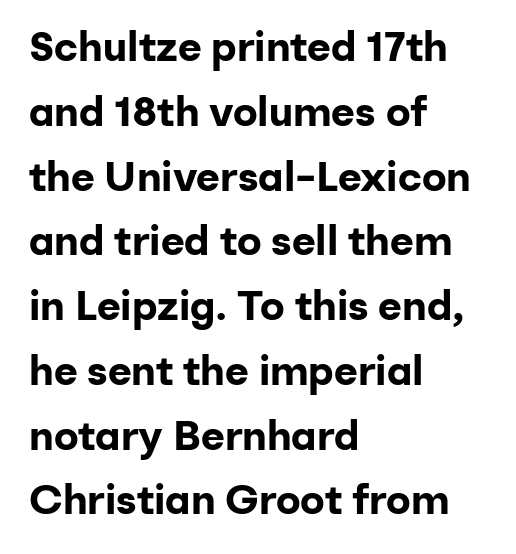
This rendering features lettering with no underline. Here the designer chose a conventional face with non-uniform glyph widths. The letterforms sit shoulder to shoulder at normal distance. The passage is arranged the way most books set body copy — flush left.
